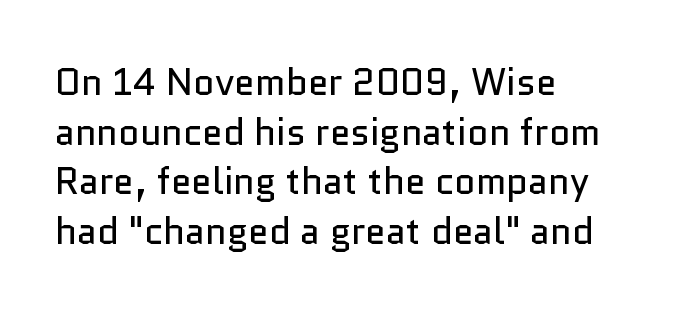
Q: Is the text bold? A: No.
Q: Is the text italic (slanted)? A: No, it is upright.
Q: Is the typeface a serif or a sans-serif typeface? A: Sans-serif.
Q: Is the text underlined? A: No.
Q: How is the paragraph aligned? A: Left-aligned.
Q: Is the spacing between letters normal or unusually wide? A: Normal.
Q: Is the spacing between lines tight, normal or loose? A: Normal.
Q: Width (condensed, normal, or wide)? A: Normal.
Q: Stroke contrast? A: Low.
Q: x-height? A: Medium.
Q: Monospaced? A: No.
